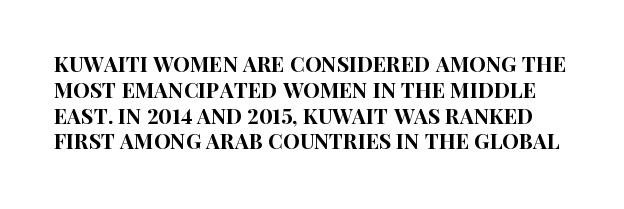
{"italic": "no", "underline": "no", "line_spacing_ratio": 1.23, "letter_spacing": "normal", "letter_spacing_em": 0.0, "glyph_px": 21}
